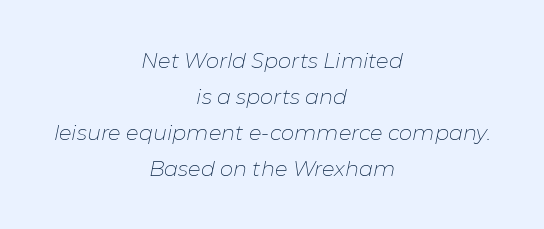
{"italic": "yes", "lean": "right", "slant_degrees": 11, "bold": "no", "underline": "no", "align": "center", "line_spacing_ratio": 1.71, "letter_spacing": "normal", "letter_spacing_em": 0.0, "glyph_px": 21}
